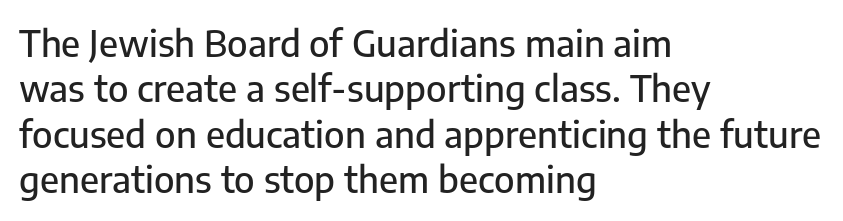
Q: Is the text italic (slanted)? A: No, it is upright.
Q: Is the typeface a serif or a sans-serif typeface? A: Sans-serif.
Q: Is the text underlined? A: No.
Q: How is the paragraph aligned? A: Left-aligned.
Q: Is the spacing between letters normal or unusually wide? A: Normal.
Q: Is the spacing between lines tight, normal or loose? A: Normal.
Q: Width (condensed, normal, or wide)? A: Normal.
Q: Stroke contrast? A: Low.
Q: x-height? A: Medium.
Q: Monospaced? A: No.
